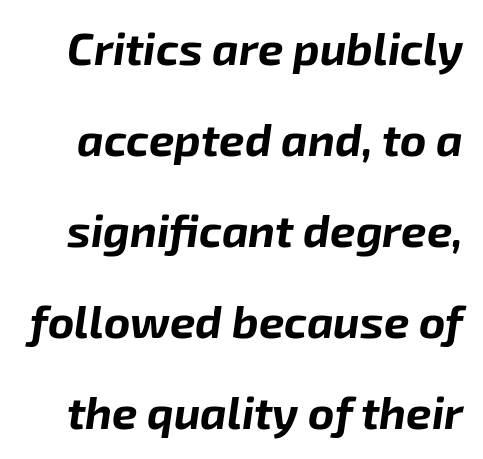
{"italic": "yes", "lean": "right", "slant_degrees": 8, "bold": "yes", "weight": "bold", "width": "normal", "stroke_contrast": "low", "x_height": "medium", "monospaced": "no", "underline": "no", "line_spacing": "loose", "line_spacing_ratio": 2.02, "letter_spacing": "normal", "letter_spacing_em": 0.0, "glyph_px": 45}
